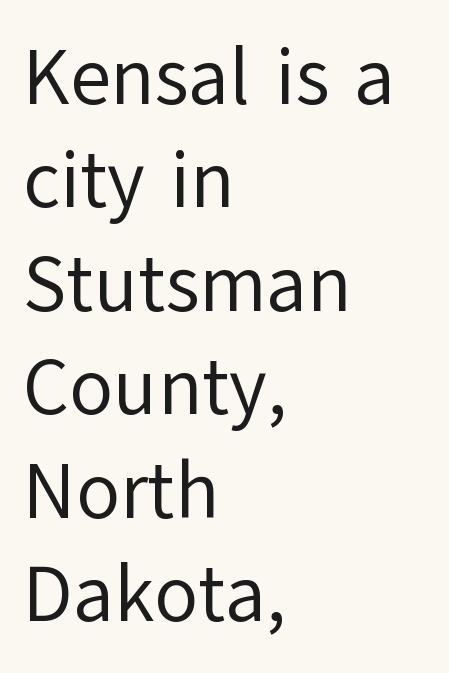
The image shows 79 px regular-weight sans-serif type, upright; set left-aligned, normal line spacing (1.31x), normal letter spacing, not underlined; low stroke contrast and a medium x-height.
